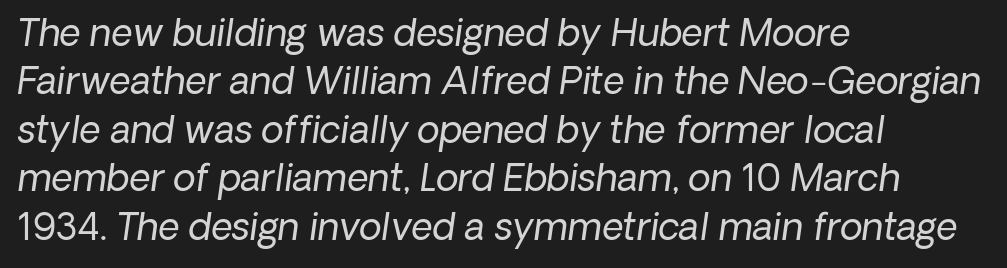
The strokes are not fattened; the text isn't bold. The specimen omits any rule beneath the text block's lines. The horizontal fit of the characters is conventional and even. There's an unmistakable incline to the writing here. The lines sit at an ordinary, default distance from one another. This sample has the flowing, uneven cadence of proportional lettering.
